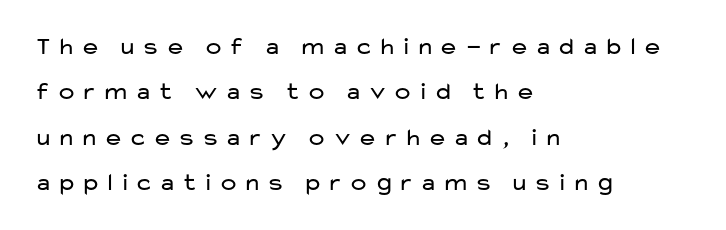
The specimen omits any rule beneath the text block's lines. Short and long lines alike share a common starting point at left. No heavy texture on the line: the type isn't bold. No italicization has been applied; the sample stays upright.
